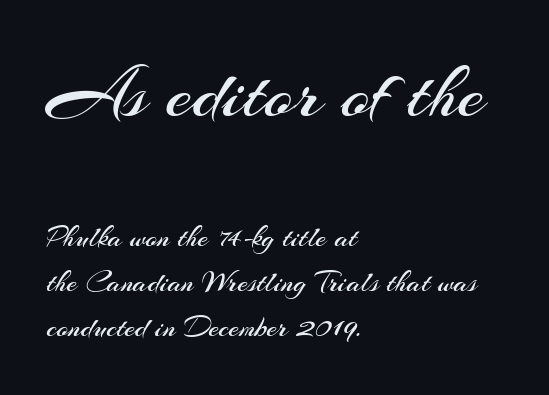
{"serif": "no", "bold": "no", "weight": "regular", "width": "normal", "stroke_contrast": "medium", "x_height": "small", "monospaced": "no", "underline": "no", "align": "left", "line_spacing": "normal", "line_spacing_ratio": 1.5, "letter_spacing": "normal", "letter_spacing_em": 0.0, "larger_block": "first", "size_ratio": 2.5, "glyph_px": 75}
